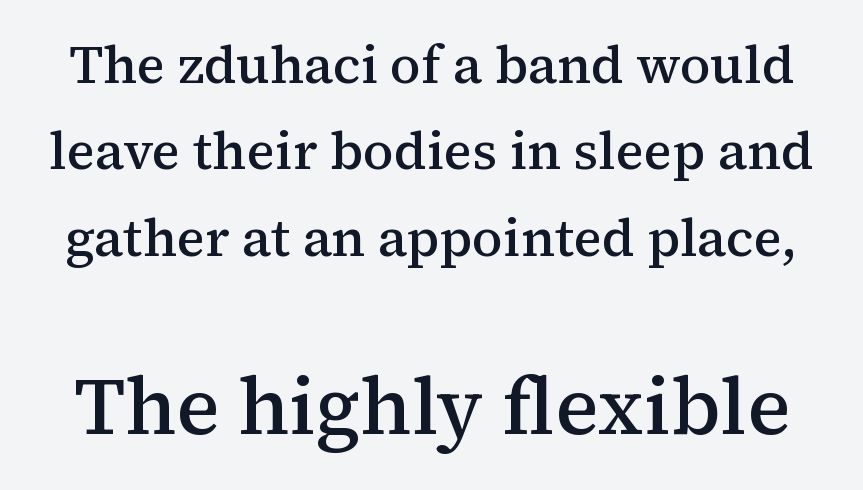
The image shows 80 px semibold serif type, upright; set normal line spacing (1.63x), normal letter spacing, not underlined; the second (bottom) block is 1.51x larger; medium stroke contrast and a medium x-height.
